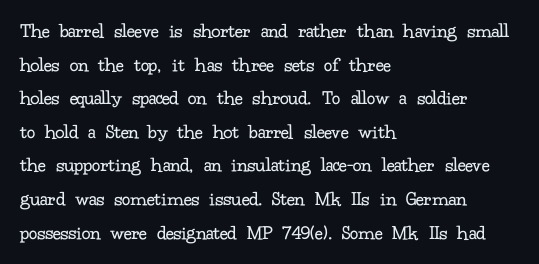
Q: Is the text bold? A: No.
Q: Is the text italic (slanted)? A: No, it is upright.
Q: Is the text underlined? A: No.
Q: How is the paragraph aligned? A: Left-aligned.
Q: Is the spacing between letters normal or unusually wide? A: Normal.
Q: Is the spacing between lines tight, normal or loose? A: Normal.
